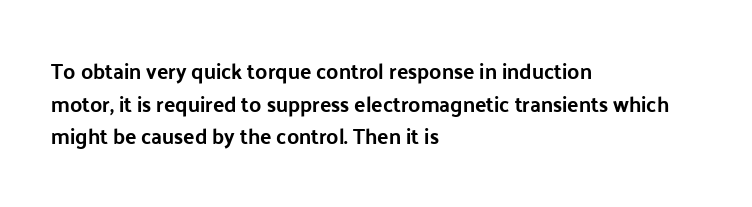
The rendering anchors every line to the left-hand side. In terms of posture, this sample is upright. This sample uses plain, unmodified letter spacing. The gap between lines stays unmarked.
